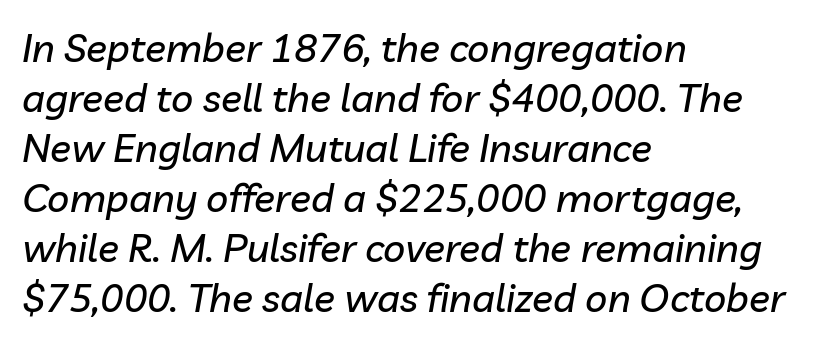
Looks like regular typesetting: each glyph gets only the width it needs. Lines of text with bare space underneath. When letters slant like this, we call the style italic. Words appear dense and cohesive because spacing is normal.
